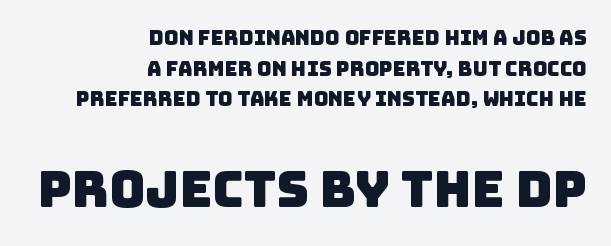
The space beneath each line is pristine and unruled. The gaps between neighbouring characters are ordinary and unremarkable. The line-height multiplier appears to be the usual default. Classification — sans serif.
